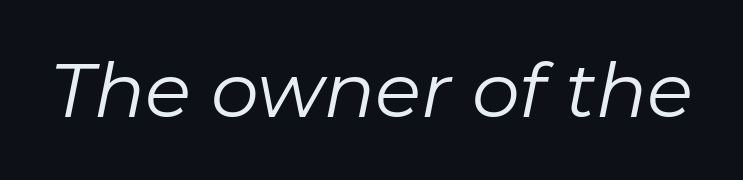
The image shows 76 px regular-weight type, italic (leaning right); set normal letter spacing, not underlined; low stroke contrast and a medium x-height.
